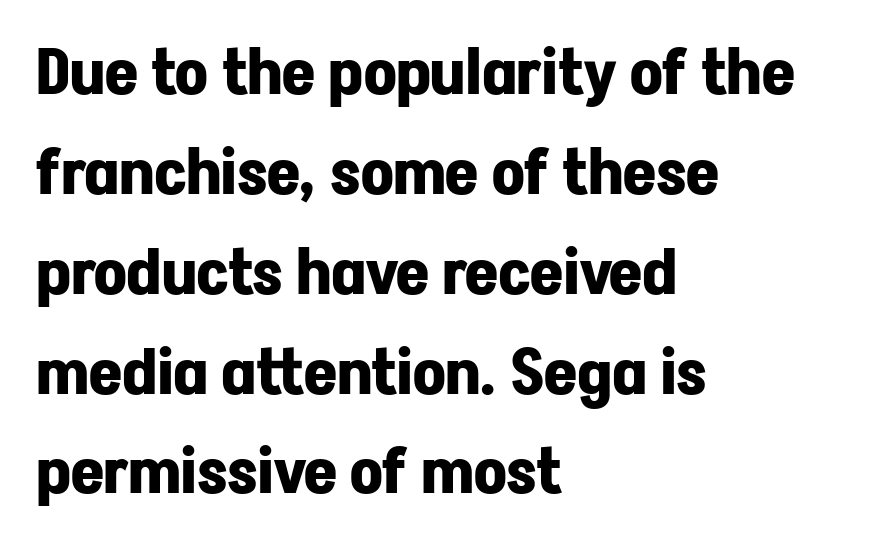
{"serif": "no", "italic": "no", "bold": "yes", "weight": "bold", "width": "normal", "stroke_contrast": "low", "x_height": "medium", "monospaced": "no", "underline": "no", "align": "left", "line_spacing": "normal", "line_spacing_ratio": 1.56, "letter_spacing": "normal", "letter_spacing_em": 0.0, "glyph_px": 64}
